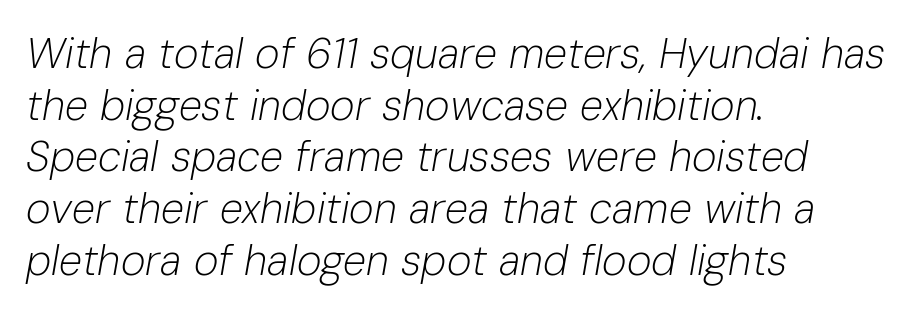
Q: Is the text bold? A: No.
Q: Is the text italic (slanted)? A: Yes, it leans right by about 10 degrees.
Q: Is the text underlined? A: No.
Q: How is the paragraph aligned? A: Left-aligned.
Q: Is the spacing between letters normal or unusually wide? A: Normal.
Q: Width (condensed, normal, or wide)? A: Normal.
Q: Stroke contrast? A: Low.
Q: x-height? A: Medium.
Q: Monospaced? A: No.
